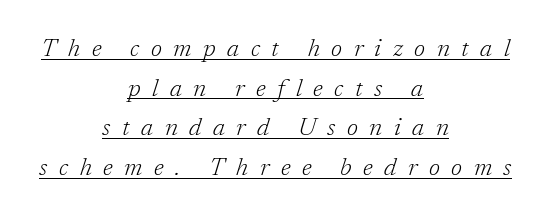
Glyph-to-glyph distance is far greater than everyday printed text. Which margin do the lines hug? Neither — every line sits in the middle. Underlined type. Tall strokes in this sample are angled rather than plumb. The designer left line spacing at the default.
